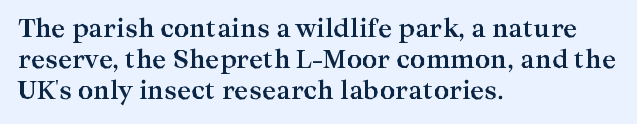
Q: Is the text bold? A: Yes.
Q: Is the text italic (slanted)? A: No, it is upright.
Q: Is the text underlined? A: No.
Q: How is the paragraph aligned? A: Left-aligned.
Q: Is the spacing between letters normal or unusually wide? A: Normal.
Q: Is the spacing between lines tight, normal or loose? A: Normal.
